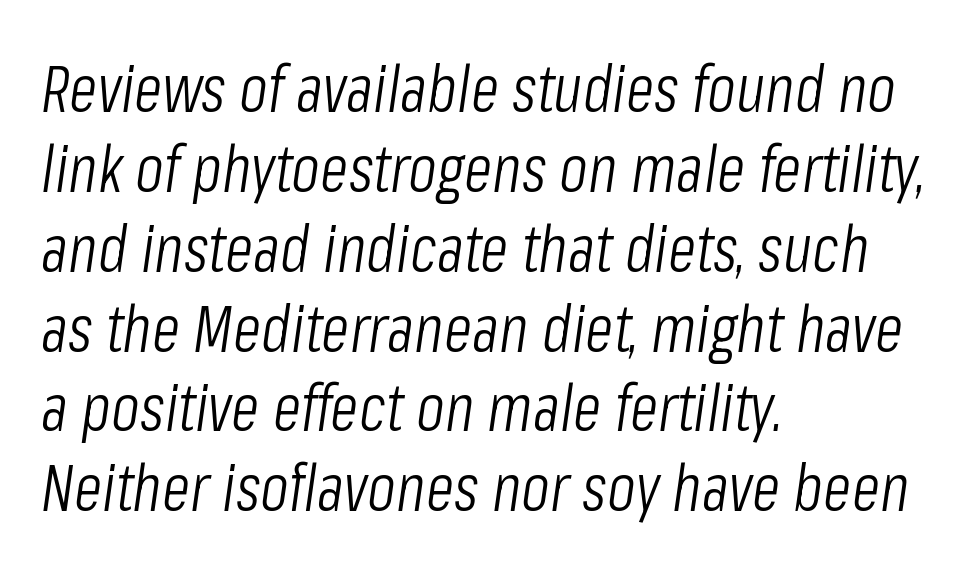
The image shows 66 px light, condensed type, italic (leaning right); set left-aligned, line spacing 1.21x, normal letter spacing, not underlined; low stroke contrast and a medium x-height.
